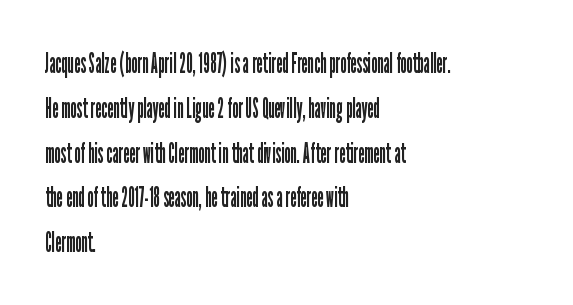
The rendering keeps characters at their native spacing. Compared with typical paragraphs, the rows here are spaced about the same. Note the varied advance widths — an 'i' is clearly narrower than an 'm'. Characters remain perfectly vertical along every line. Stems and bowls with no extra thickness — not bold.
